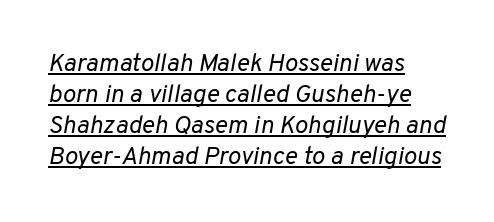
{"italic": "yes", "lean": "right", "slant_degrees": 10, "bold": "no", "underline": "yes", "align": "left", "line_spacing_ratio": 1.24, "letter_spacing": "normal", "letter_spacing_em": 0.0, "glyph_px": 25}
